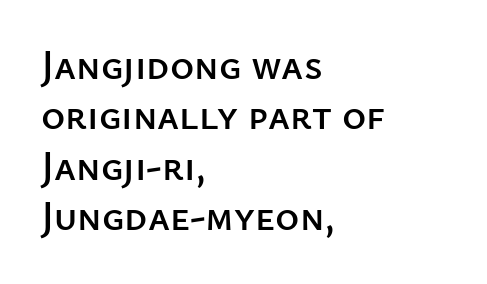
What stands out about the letter spacing? Nothing — it is the standard amount. Every stem runs plumb, perpendicular to the baseline. Do the characters align in a grid? No, the font is proportional. Font category for this specimen: sans-serif. Decoration check: the copy has no underline.
